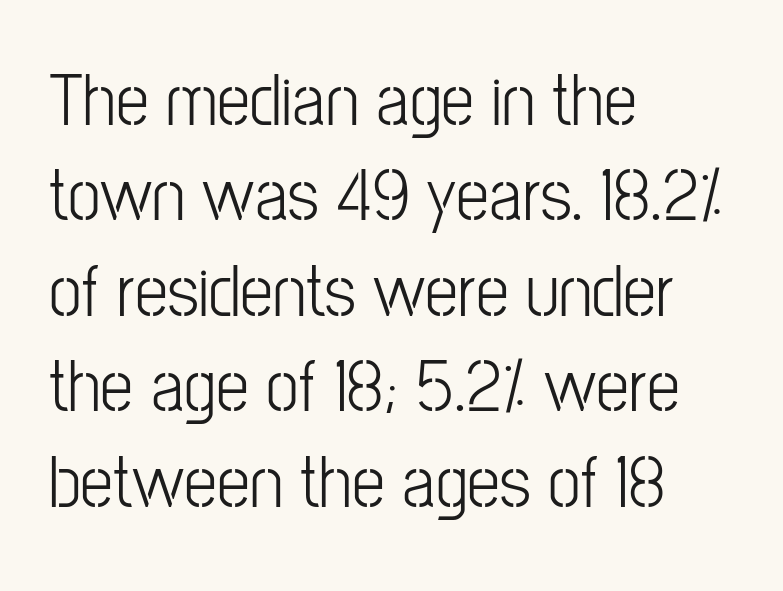
Q: Is the text bold? A: No.
Q: Is the text italic (slanted)? A: No, it is upright.
Q: Is the typeface a serif or a sans-serif typeface? A: Sans-serif.
Q: Is the text underlined? A: No.
Q: How is the paragraph aligned? A: Left-aligned.
Q: Is the spacing between letters normal or unusually wide? A: Normal.
Q: Is the spacing between lines tight, normal or loose? A: Normal.
Q: Width (condensed, normal, or wide)? A: Condensed.
Q: Stroke contrast? A: Low.
Q: x-height? A: Medium.
Q: Monospaced? A: No.
